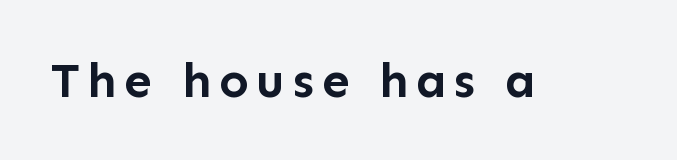
{"serif": "no", "italic": "no", "bold": "yes", "weight": "semibold", "width": "normal", "stroke_contrast": "low", "x_height": "medium", "monospaced": "no", "underline": "no", "glyph_px": 49}
